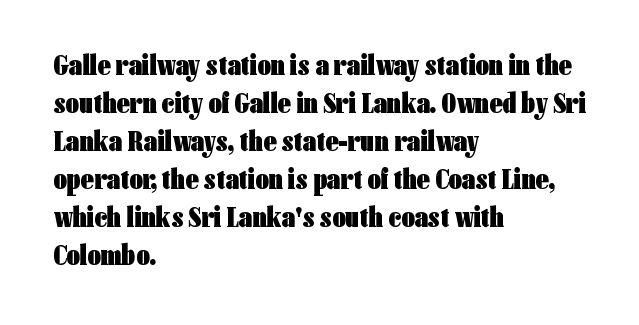
The words here are not underlined. Standard letterfit; no display-style spreading of the glyphs. Every stem runs plumb, perpendicular to the baseline. If you drew a ruler down the left edge, every line would touch it.
